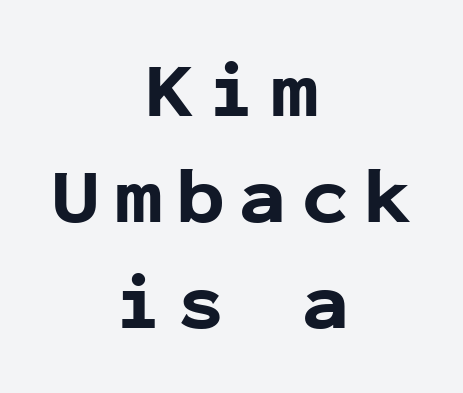
The passage shown is typed in a monospace face where columns stay perfectly aligned. Does the type have serifs? No, each stem ends abruptly. Style check: upright. What's the leading like? Ordinary, nothing unusual. Is the letter spacing exaggerated? Yes — the characters are pushed far apart. What weight is shown? A full bold with thick strokes.
